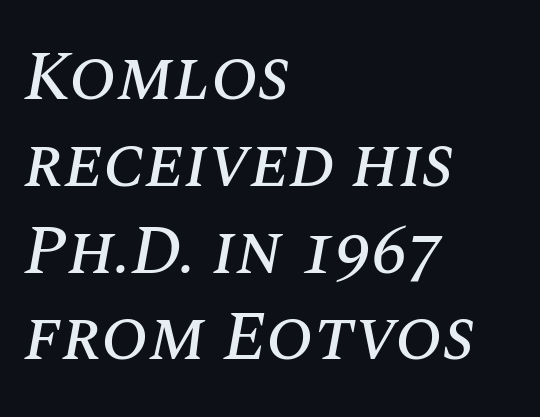
The rendering uses natural spacing where letterforms have individual widths. Does extra space separate the letters? No, they use regular spacing. The zone under the glyphs is completely vacant. All the whitespace from short lines collects on the right.
